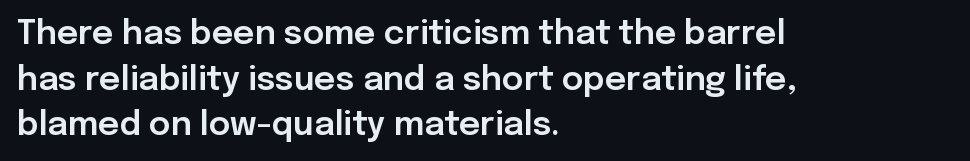
{"serif": "no", "italic": "no", "width": "normal", "stroke_contrast": "low", "x_height": "medium", "monospaced": "no", "underline": "no", "align": "left", "line_spacing": "normal", "line_spacing_ratio": 1.38, "letter_spacing": "normal", "letter_spacing_em": 0.0, "glyph_px": 33}
